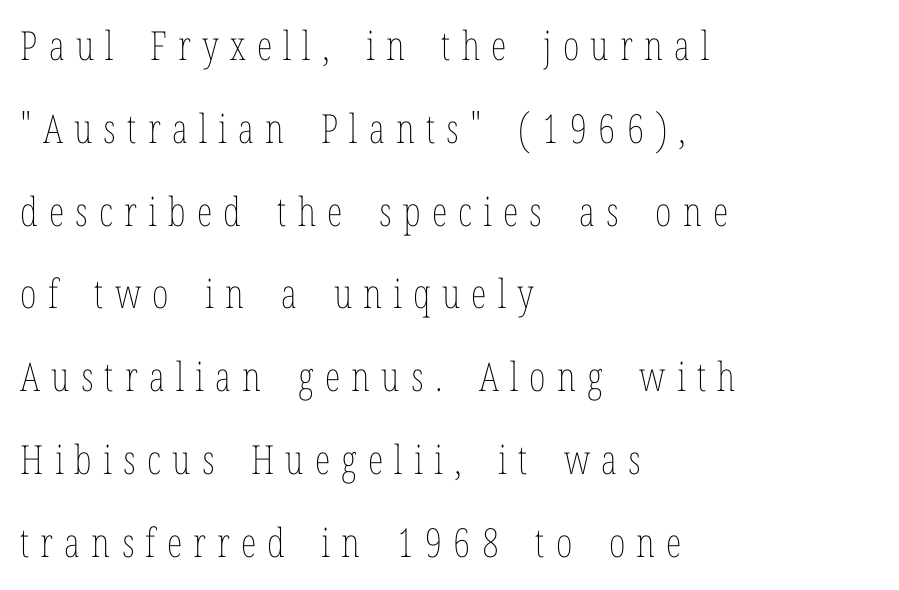
The image shows 40 px thin, condensed type, upright; set left-aligned, loose line spacing (2.07x), unusually wide letter spacing (+0.28 em), not underlined; low stroke contrast and a medium x-height.
